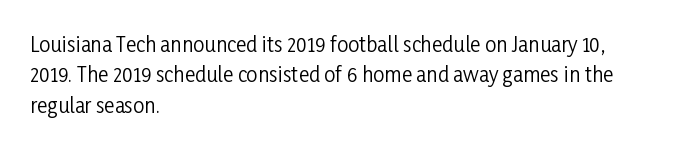
The typesetting does not lean heavy: it is not bold. Words appear dense and cohesive because spacing is normal. Every character sits straight up, as roman type does. What's the leading like? Ordinary, nothing unusual. Glance below the letters and you will spot only blank space.
